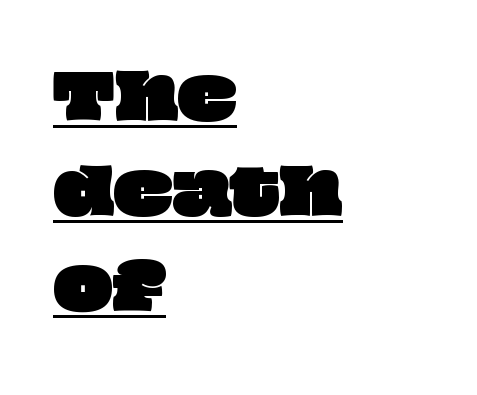
Q: Is the text underlined? A: Yes.
Q: How is the paragraph aligned? A: Left-aligned.
Q: Is the spacing between letters normal or unusually wide? A: Normal.
Q: Is the spacing between lines tight, normal or loose? A: Normal.
Q: Width (condensed, normal, or wide)? A: Wide.
Q: Stroke contrast? A: Low.
Q: x-height? A: Large.
Q: Monospaced? A: No.
